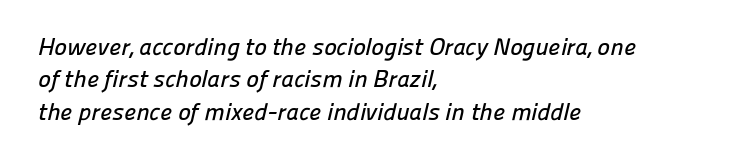
{"underline": "no", "align": "left", "line_spacing": "normal", "line_spacing_ratio": 1.35, "letter_spacing": "normal", "letter_spacing_em": 0.0, "glyph_px": 24}
